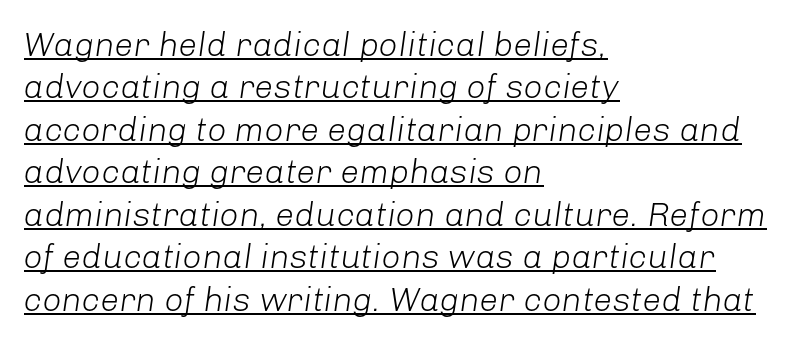
{"italic": "yes", "lean": "right", "slant_degrees": 8, "bold": "no", "weight": "light", "width": "normal", "stroke_contrast": "low", "x_height": "medium", "monospaced": "no", "underline": "yes", "align": "left", "line_spacing": "normal", "line_spacing_ratio": 1.25, "letter_spacing": "normal", "letter_spacing_em": 0.0, "glyph_px": 34}
